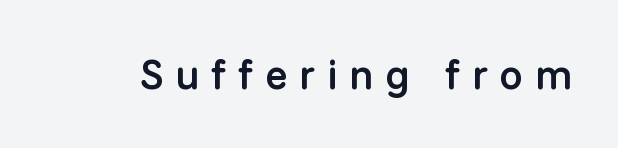
Q: Is the text bold? A: Semi-bold.
Q: Is the text italic (slanted)? A: No, it is upright.
Q: Is the typeface a serif or a sans-serif typeface? A: Sans-serif.
Q: Is the text underlined? A: No.
Q: Is the spacing between letters normal or unusually wide? A: Unusually wide.
Q: Width (condensed, normal, or wide)? A: Normal.
Q: Stroke contrast? A: Low.
Q: x-height? A: Medium.
Q: Monospaced? A: No.
